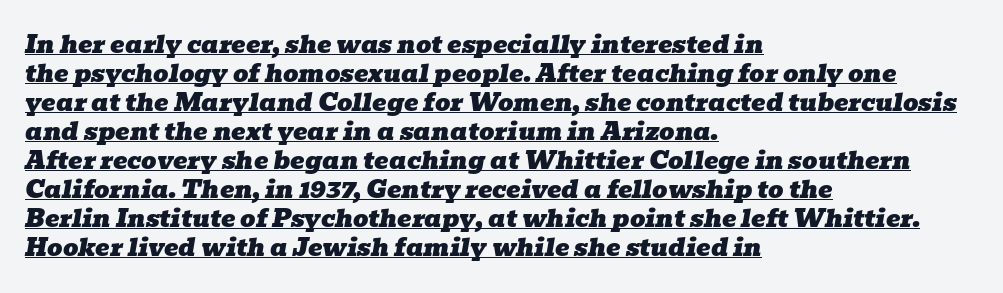
Q: Is the text italic (slanted)? A: Yes, it leans right by about 10 degrees.
Q: Is the text underlined? A: Yes.
Q: How is the paragraph aligned? A: Left-aligned.
Q: Is the spacing between letters normal or unusually wide? A: Normal.
